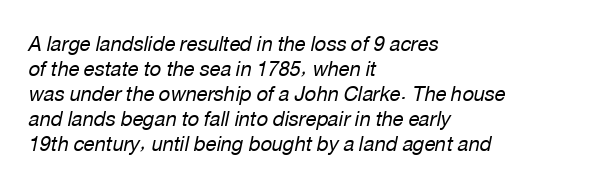
Q: Is the text bold? A: No.
Q: Is the text italic (slanted)? A: Yes, it leans right by about 12 degrees.
Q: Is the text underlined? A: No.
Q: How is the paragraph aligned? A: Left-aligned.
Q: Is the spacing between letters normal or unusually wide? A: Normal.
Q: Is the spacing between lines tight, normal or loose? A: Normal.
